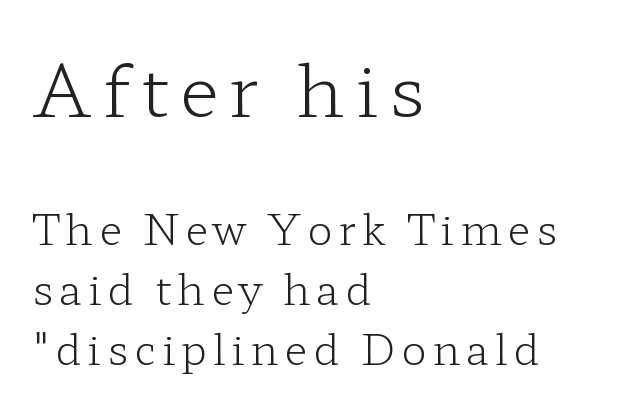
A light-to-regular cut is what we see here. Is the block centered? No — it sits flush against the left margin. The words here are not underlined. Spacing verdict: proportional, widths tailored to each character. Are there feet on the stems? There are — it's a serif.
